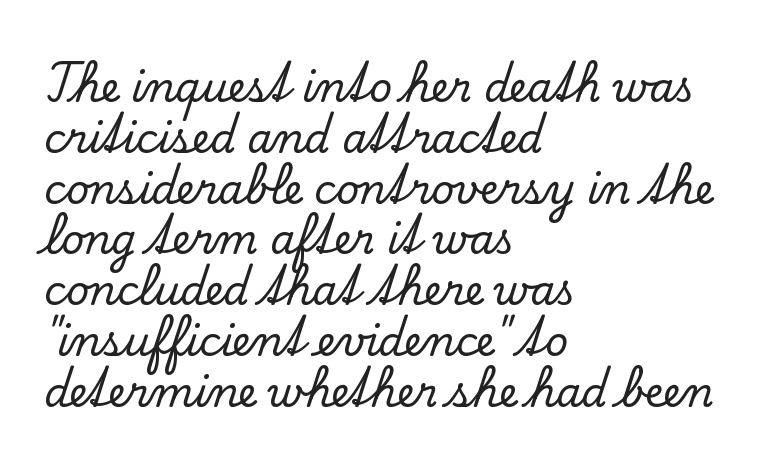
The image shows 40 px serif type; set left-aligned, normal line spacing (1.27x), normal letter spacing, not underlined; low stroke contrast and a small x-height.
